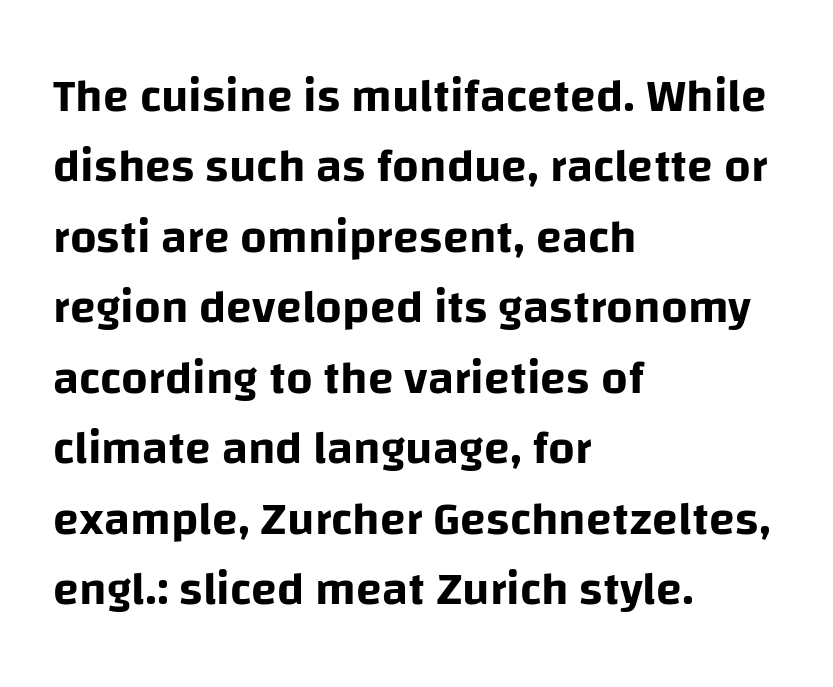
Do the characters align in a grid? No, the font is proportional. In terms of leading, this rendering sits right in the middle. Italic? Not at all — the glyphs are vertical. Regarding serifs, this sample does without them. Each row of text sits above clean, open space.
